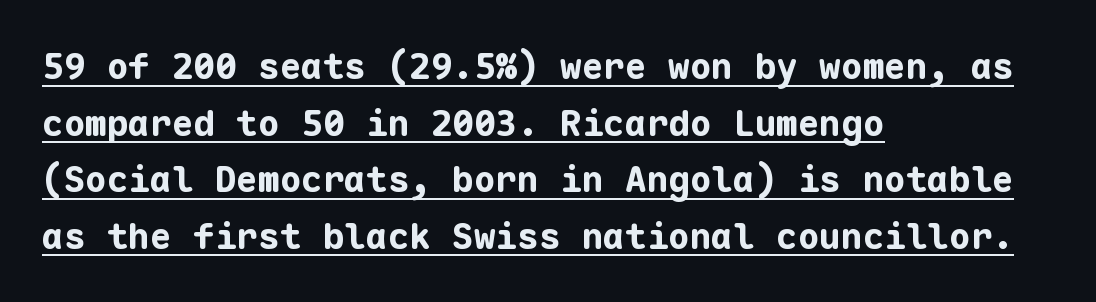
Q: Is the text bold? A: Yes.
Q: Is the text italic (slanted)? A: No, it is upright.
Q: Is the typeface a serif or a sans-serif typeface? A: Sans-serif.
Q: Is the text underlined? A: Yes.
Q: How is the paragraph aligned? A: Left-aligned.
Q: Is the spacing between letters normal or unusually wide? A: Normal.
Q: Is the spacing between lines tight, normal or loose? A: Normal.
Q: Width (condensed, normal, or wide)? A: Normal.
Q: Stroke contrast? A: Low.
Q: x-height? A: Medium.
Q: Monospaced? A: Yes.
